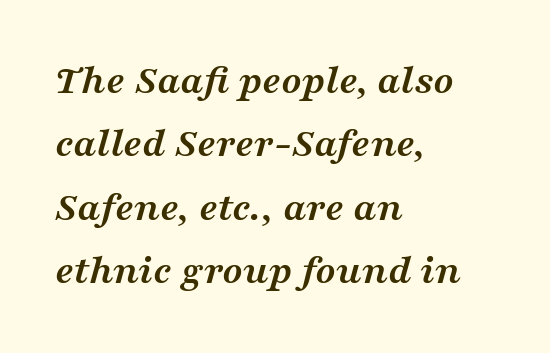
The image shows 42 px semibold, wide serif type, italic (leaning right); set left-aligned, normal line spacing (1.51x), normal letter spacing, not underlined; medium stroke contrast and a medium x-height.
